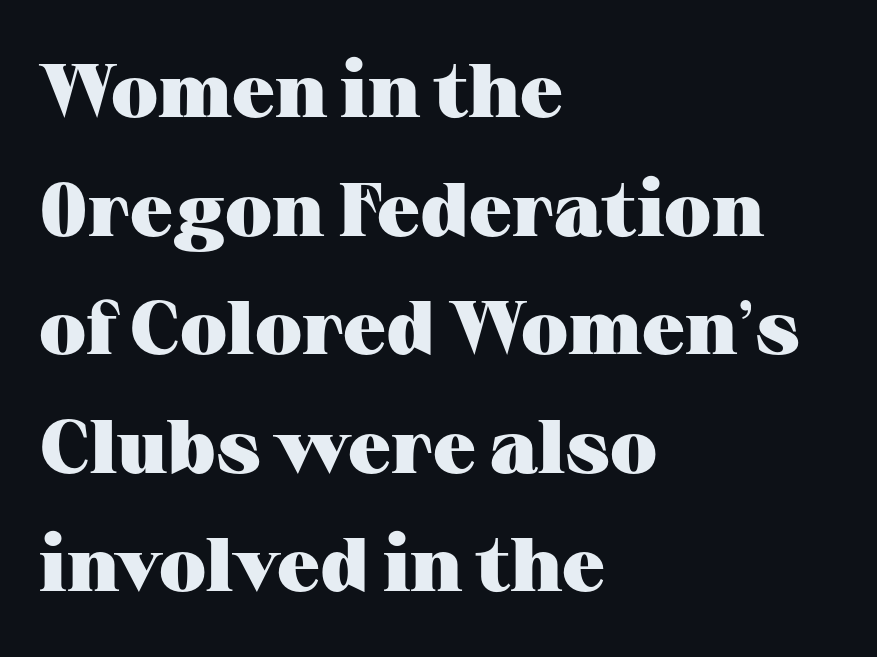
The image shows 76 px heavy, wide serif type, upright; set left-aligned, normal line spacing (1.56x), normal letter spacing, not underlined; medium stroke contrast and a medium x-height.
